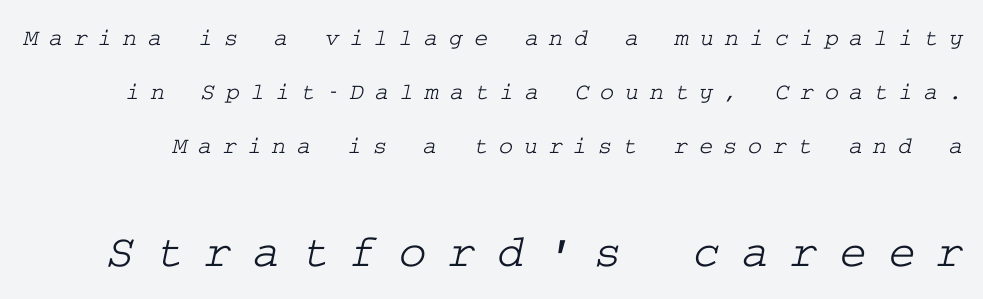
Letter spacing: wide. The glyphs are unaccompanied by any horizontal stroke below them. Serifs: yes, visible at the terminals of the letterforms. Reading down the column, the eye jumps a long way to each next line. The more generous point size was reserved for the lower chunk.
